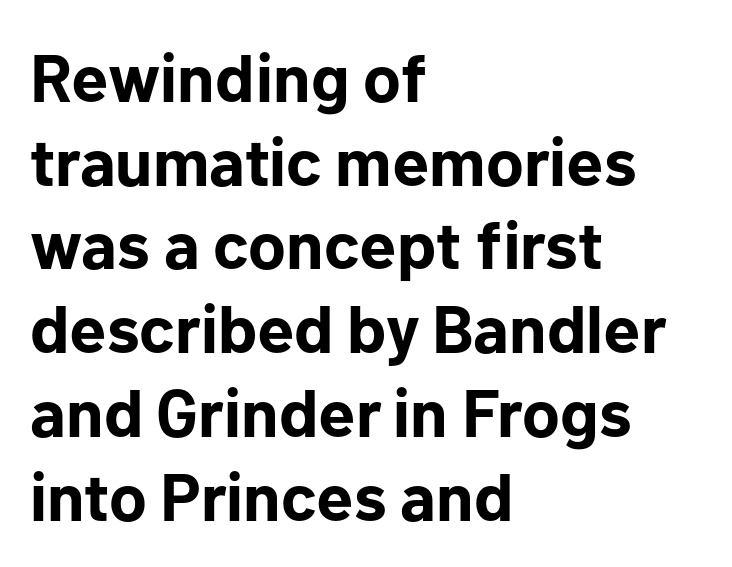
{"serif": "no", "italic": "no", "bold": "yes", "weight": "bold", "width": "normal", "stroke_contrast": "low", "x_height": "medium", "monospaced": "no", "underline": "no", "align": "left", "line_spacing": "normal", "line_spacing_ratio": 1.25, "letter_spacing": "normal", "letter_spacing_em": 0.0, "glyph_px": 67}
